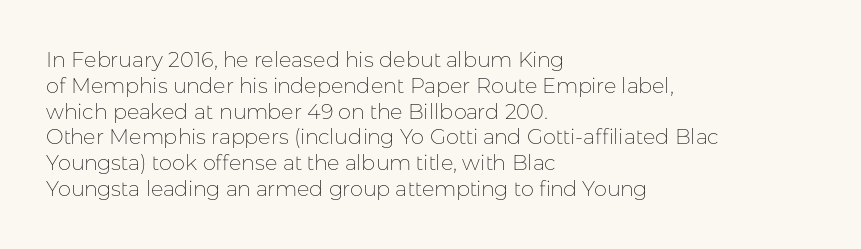
{"italic": "no", "bold": "no", "underline": "no", "align": "left", "line_spacing_ratio": 1.23, "letter_spacing": "normal", "letter_spacing_em": 0.0, "glyph_px": 21}
